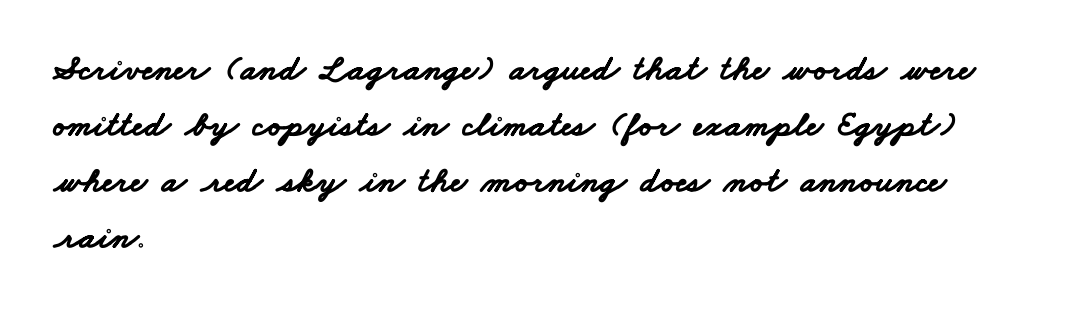
{"serif": "no", "bold": "yes", "weight": "bold", "width": "wide", "stroke_contrast": "low", "x_height": "small", "monospaced": "no", "underline": "no", "align": "left", "line_spacing": "normal", "line_spacing_ratio": 1.56, "letter_spacing": "normal", "letter_spacing_em": 0.0, "glyph_px": 36}
